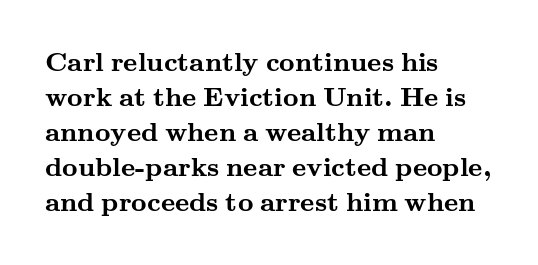
Is there much room between lines? A standard amount, neither cramped nor airy. Emphasis by weight is at full strength: bold. Each word holds together tightly as a unit, with standard inter-letter gaps. Rule under the text: the space is simply empty. Style check: upright. Does the copy run flush right? No — it runs flush left.
